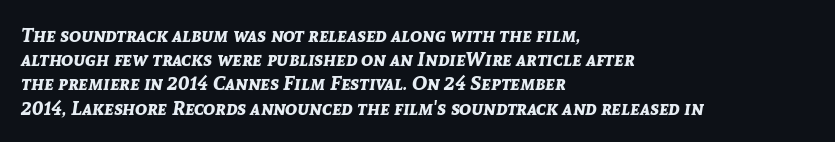
{"italic": "yes", "lean": "right", "slant_degrees": 8, "bold": "yes", "underline": "no", "align": "left", "line_spacing_ratio": 1.21, "letter_spacing": "normal", "letter_spacing_em": 0.0, "glyph_px": 20}
